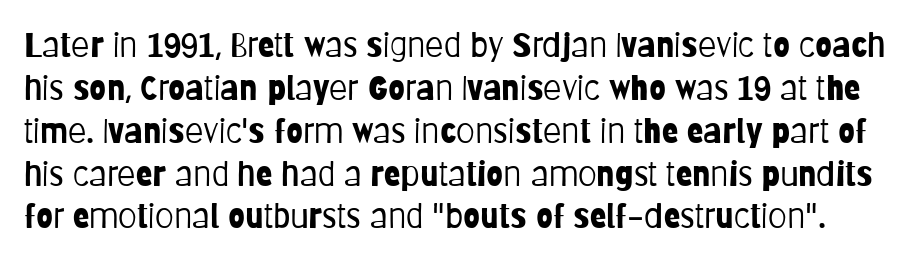
The image shows 34 px light, condensed sans-serif type, upright; set normal line spacing (1.26x), normal letter spacing, not underlined; low stroke contrast and a large x-height.
